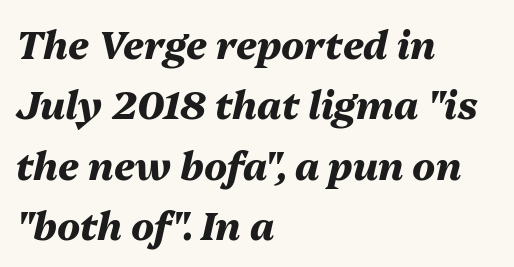
Slanted lettering throughout. Successive baselines arrive at the customary interval. Pretty heavy lettering here — definitely bold. The face used here is proportionally spaced, like ordinary book or web type. The gap between lines stays unmarked.
